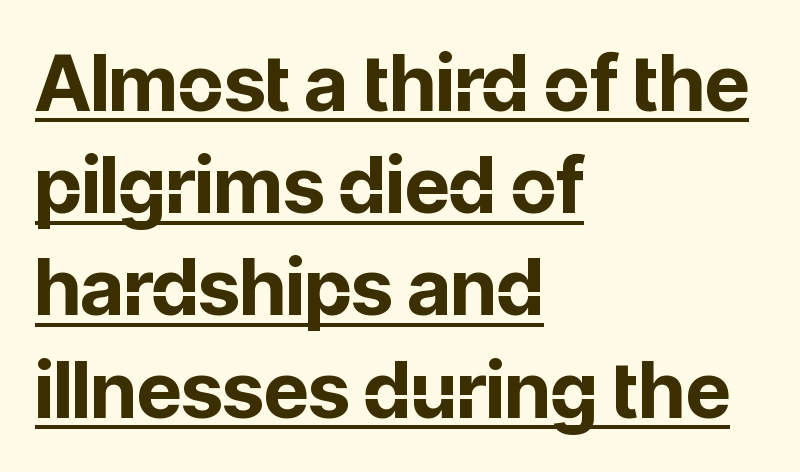
The image shows 78 px bold sans-serif type, upright; set left-aligned, normal line spacing (1.31x), normal letter spacing, underlined; low stroke contrast and a medium x-height.
